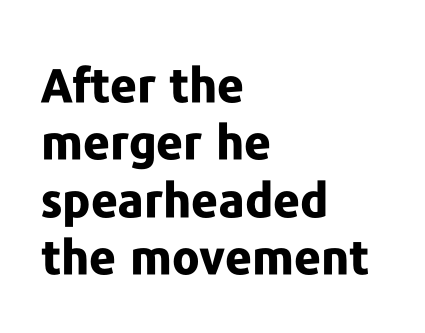
{"serif": "no", "italic": "no", "bold": "yes", "weight": "bold", "width": "normal", "stroke_contrast": "low", "x_height": "medium", "monospaced": "no", "underline": "no", "align": "left", "line_spacing_ratio": 1.22, "letter_spacing": "normal", "letter_spacing_em": 0.0, "glyph_px": 47}
